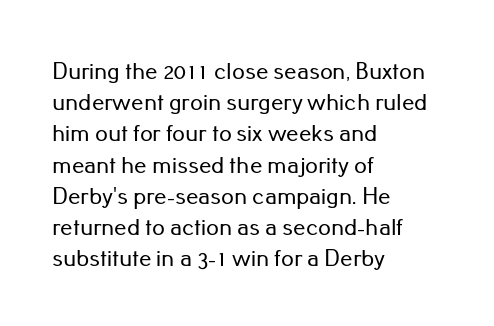
{"italic": "no", "underline": "no", "align": "left", "line_spacing": "normal", "line_spacing_ratio": 1.25, "letter_spacing": "normal", "letter_spacing_em": 0.0, "glyph_px": 25}
